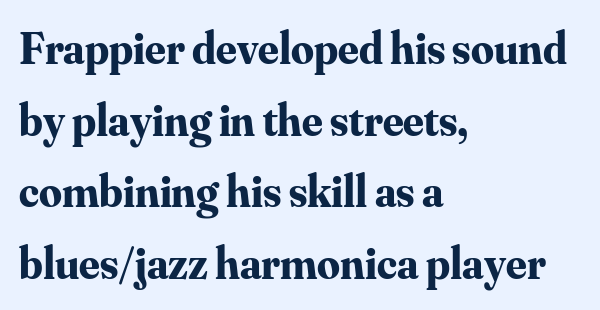
Q: Is the text bold? A: Yes.
Q: Is the text italic (slanted)? A: No, it is upright.
Q: Is the typeface a serif or a sans-serif typeface? A: Serif.
Q: Is the text underlined? A: No.
Q: How is the paragraph aligned? A: Left-aligned.
Q: Is the spacing between letters normal or unusually wide? A: Normal.
Q: Is the spacing between lines tight, normal or loose? A: Normal.
Q: Width (condensed, normal, or wide)? A: Normal.
Q: Stroke contrast? A: Medium.
Q: x-height? A: Small.
Q: Monospaced? A: No.
